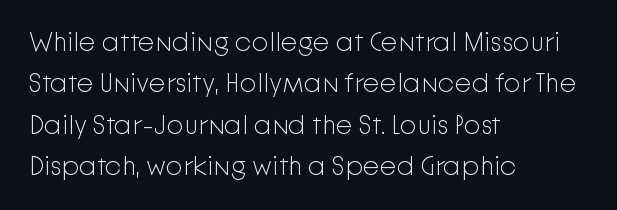
Q: Is the text bold? A: No.
Q: Is the text italic (slanted)? A: No, it is upright.
Q: Is the text underlined? A: No.
Q: How is the paragraph aligned? A: Left-aligned.
Q: Is the spacing between letters normal or unusually wide? A: Normal.
Q: Is the spacing between lines tight, normal or loose? A: Normal.
